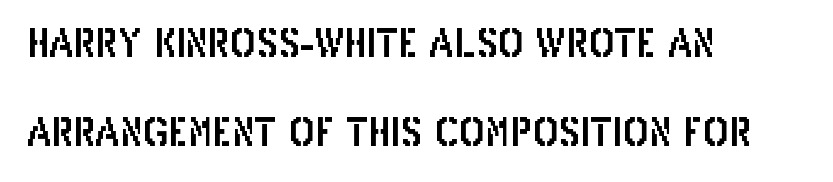
Q: Is the text italic (slanted)? A: No, it is upright.
Q: Is the typeface a serif or a sans-serif typeface? A: Sans-serif.
Q: Is the text underlined? A: No.
Q: How is the paragraph aligned? A: Left-aligned.
Q: Is the spacing between letters normal or unusually wide? A: Normal.
Q: Is the spacing between lines tight, normal or loose? A: Loose.
Q: Width (condensed, normal, or wide)? A: Condensed.
Q: Stroke contrast? A: Low.
Q: x-height? A: Large.
Q: Monospaced? A: No.
